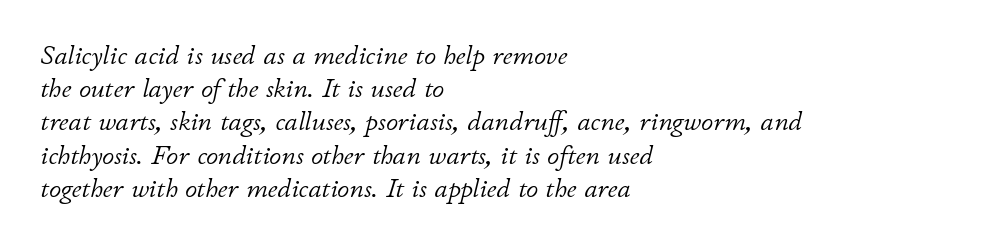
The text carries the slant typical of an italic or oblique font. Teacher's note: observe the even left margin — that is flush-left alignment. Bold? No — there's no thickening of the strokes. The foot of each line stays bare and open.
